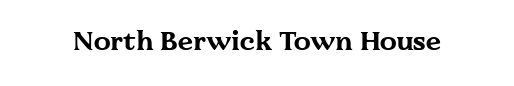
{"italic": "no", "bold": "yes", "underline": "no", "letter_spacing": "normal", "letter_spacing_em": 0.0, "glyph_px": 27}
